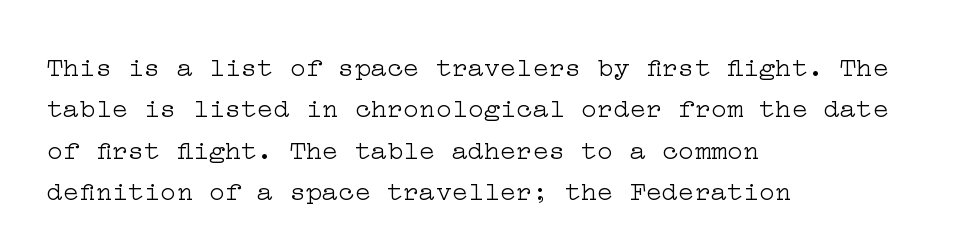
{"italic": "no", "bold": "no", "underline": "no", "align": "left", "line_spacing": "normal", "line_spacing_ratio": 1.53, "letter_spacing": "normal", "letter_spacing_em": 0.0, "glyph_px": 27}
